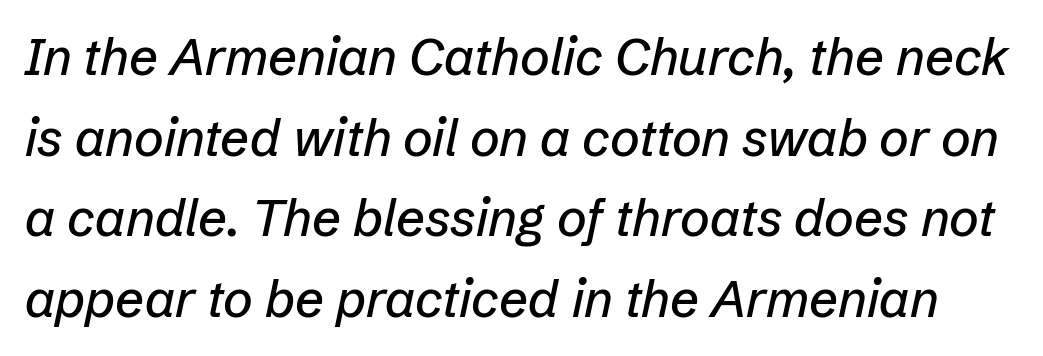
Q: Is the text italic (slanted)? A: Yes, it leans right by about 12 degrees.
Q: Is the text underlined? A: No.
Q: Is the spacing between letters normal or unusually wide? A: Normal.
Q: Is the spacing between lines tight, normal or loose? A: Normal.
Q: Width (condensed, normal, or wide)? A: Normal.
Q: Stroke contrast? A: Low.
Q: x-height? A: Medium.
Q: Monospaced? A: No.
